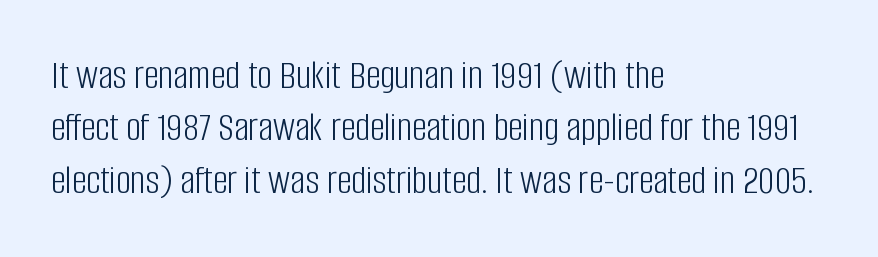
The image shows 41 px light, condensed sans-serif type, upright; set left-aligned, normal line spacing (1.28x), normal letter spacing, not underlined; low stroke contrast and a large x-height.
